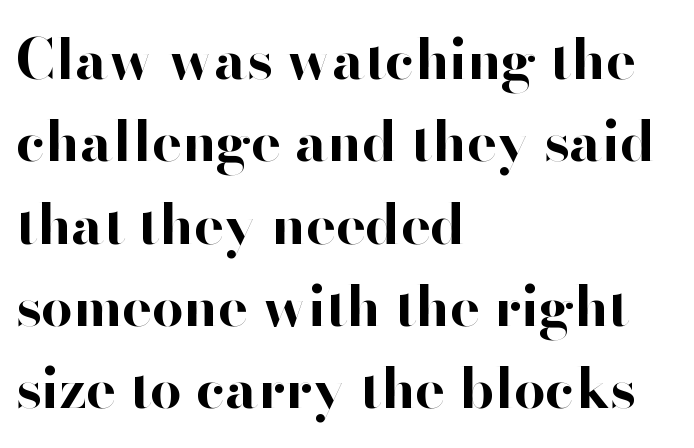
Q: Is the text bold? A: Yes.
Q: Is the text italic (slanted)? A: No, it is upright.
Q: Is the typeface a serif or a sans-serif typeface? A: Sans-serif.
Q: Is the text underlined? A: No.
Q: How is the paragraph aligned? A: Left-aligned.
Q: Is the spacing between letters normal or unusually wide? A: Normal.
Q: Is the spacing between lines tight, normal or loose? A: Normal.
Q: Width (condensed, normal, or wide)? A: Normal.
Q: Stroke contrast? A: High.
Q: x-height? A: Small.
Q: Monospaced? A: No.
